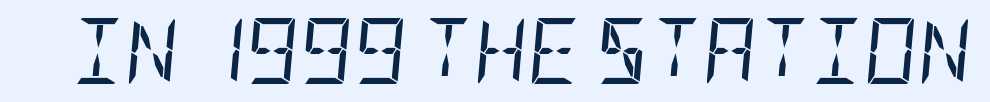
The image shows 66 px regular-weight, condensed type, italic (leaning right); set normal letter spacing, not underlined; low stroke contrast and a large x-height.
